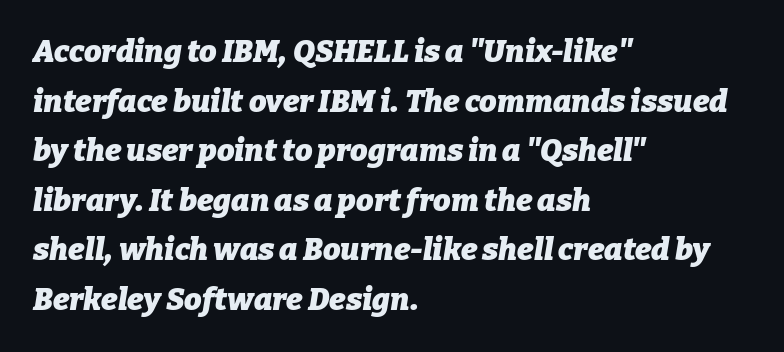
Quick note: underline off. Summary of vertical rhythm: regular, with standard interline spacing. Heft: maximum for text — a bold. This sample uses plain, unmodified letter spacing.
